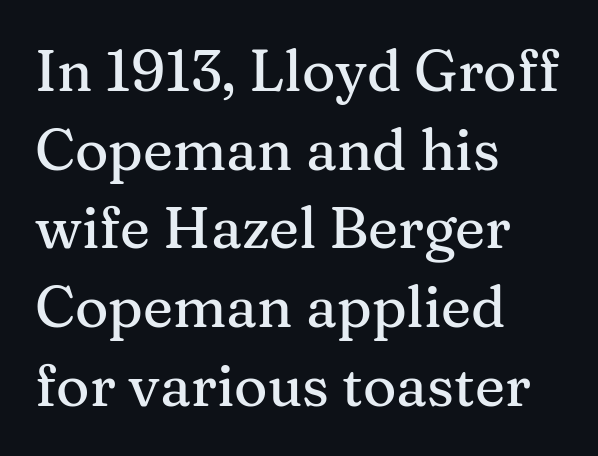
Q: Is the text italic (slanted)? A: No, it is upright.
Q: Is the typeface a serif or a sans-serif typeface? A: Serif.
Q: Is the text underlined? A: No.
Q: How is the paragraph aligned? A: Left-aligned.
Q: Is the spacing between letters normal or unusually wide? A: Normal.
Q: Is the spacing between lines tight, normal or loose? A: Normal.
Q: Width (condensed, normal, or wide)? A: Normal.
Q: Stroke contrast? A: Medium.
Q: x-height? A: Medium.
Q: Monospaced? A: No.
